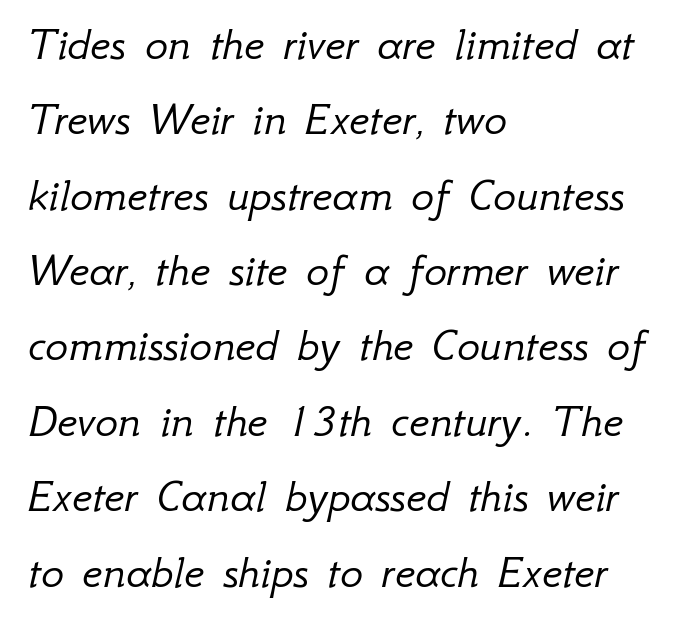
Q: Is the text bold? A: No.
Q: Is the text italic (slanted)? A: Yes, it leans right by about 12 degrees.
Q: Is the text underlined? A: No.
Q: How is the paragraph aligned? A: Left-aligned.
Q: Is the spacing between letters normal or unusually wide? A: Normal.
Q: Is the spacing between lines tight, normal or loose? A: Normal.
Q: Width (condensed, normal, or wide)? A: Normal.
Q: Stroke contrast? A: Low.
Q: x-height? A: Small.
Q: Monospaced? A: No.
